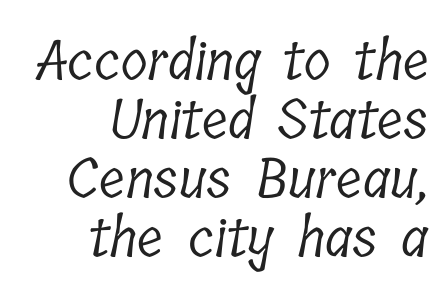
The passage shown is typed in a proportional face where columns would drift. A flush-right, rag-left setting is used for this passage. Old-style or modern, the face here clearly has serifs. Look at the tracking — it's just the regular setting, nothing added. Rule under the text: the space is simply empty. Summary of weight: not heavy and not bold.
